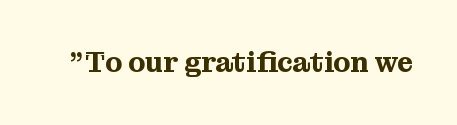
The image shows 28 px serif type, upright; set normal letter spacing, not underlined; medium stroke contrast and a medium x-height.
